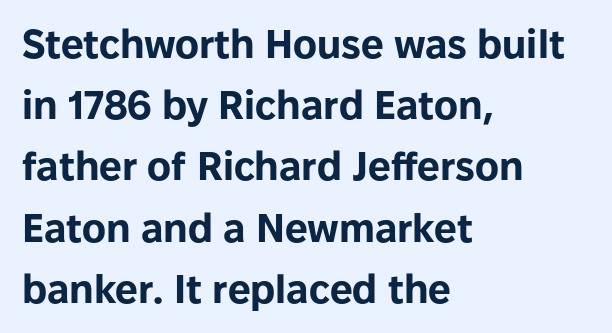
{"serif": "no", "italic": "no", "bold": "yes", "weight": "bold", "width": "normal", "stroke_contrast": "low", "x_height": "medium", "monospaced": "no", "underline": "no", "align": "left", "line_spacing": "normal", "line_spacing_ratio": 1.53, "letter_spacing": "normal", "letter_spacing_em": 0.0, "glyph_px": 40}
